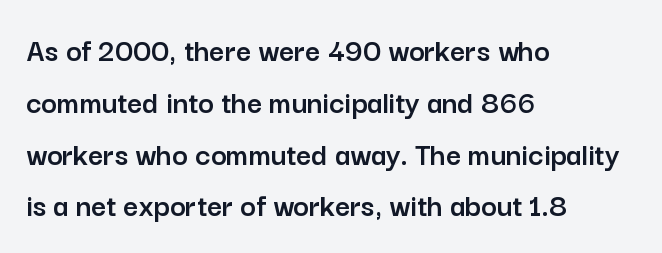
The foot of each line stays bare and open. The type sits square on the baseline with zero lean. The lines are quadded left. The rendering keeps characters at their native spacing. Regarding serifs, this sample does without them.
